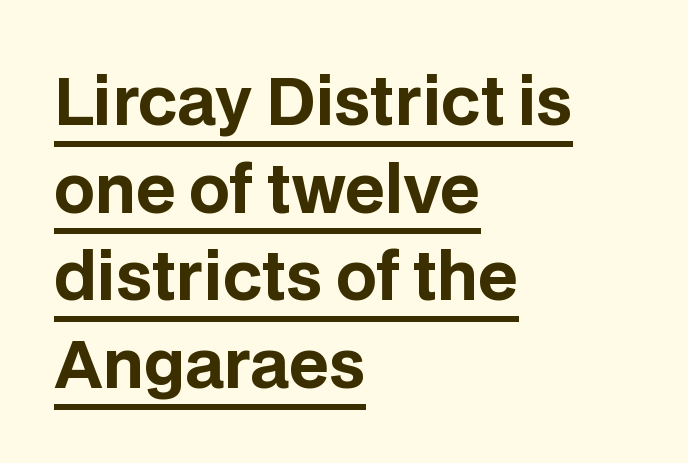
The image shows 64 px bold sans-serif type, upright; set left-aligned, normal line spacing (1.37x), normal letter spacing, underlined; low stroke contrast and a large x-height.
